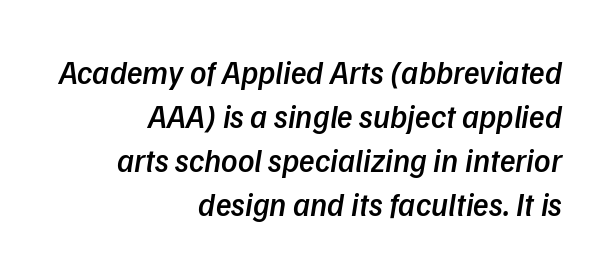
{"italic": "yes", "lean": "right", "slant_degrees": 9, "bold": "semi", "weight": "semibold", "width": "normal", "stroke_contrast": "low", "x_height": "medium", "monospaced": "no", "underline": "no", "align": "right", "line_spacing": "normal", "line_spacing_ratio": 1.37, "letter_spacing": "normal", "letter_spacing_em": 0.0, "glyph_px": 32}
